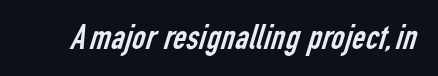
Stroke terminals: plain, sans-serif. The letters sit at their default tracking, neither squeezed nor spread. A typesetter would call this proportional, since set widths differ per character. These glyphs show unthickened strokes, regular width or finer. Descender tails drop into unmarked territory.
